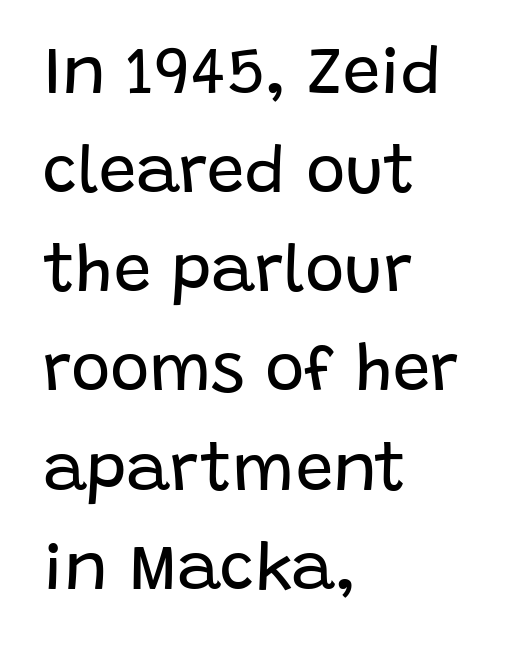
The image shows 67 px regular-weight sans-serif type, upright; set left-aligned, normal line spacing (1.48x), normal letter spacing, not underlined; low stroke contrast and a large x-height.
